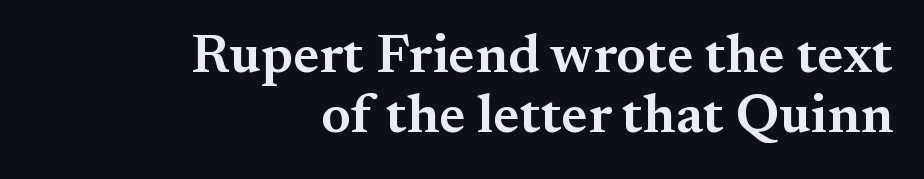
The image shows 55 px semibold serif type, upright; set right-aligned, tight line spacing (1.1x), normal letter spacing, not underlined; medium stroke contrast and a small x-height.
